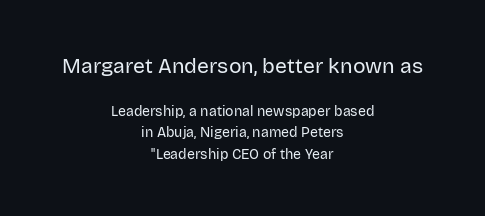
{"italic": "no", "bold": "no", "underline": "no", "align": "center", "line_spacing": "normal", "line_spacing_ratio": 1.53, "letter_spacing": "normal", "letter_spacing_em": 0.0, "larger_block": "first", "size_ratio": 1.5, "glyph_px": 21}
